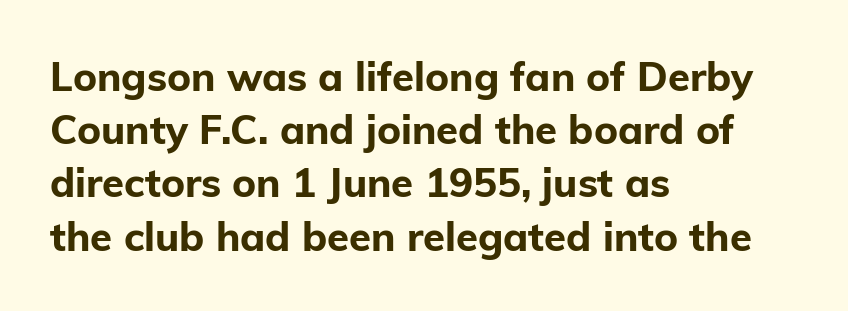
Leading matches the norm, producing a regular column. It's the straight-up-and-down kind of type. Note the varied advance widths — an 'i' is clearly narrower than an 'm'. Check where the strokes stop: nothing finishes them off — pure sans.
